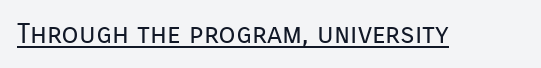
Q: Is the text bold? A: No.
Q: Is the text italic (slanted)? A: No, it is upright.
Q: Is the typeface a serif or a sans-serif typeface? A: Sans-serif.
Q: Is the text underlined? A: Yes.
Q: Is the spacing between letters normal or unusually wide? A: Normal.
Q: Width (condensed, normal, or wide)? A: Normal.
Q: Stroke contrast? A: Low.
Q: x-height? A: Medium.
Q: Monospaced? A: No.
